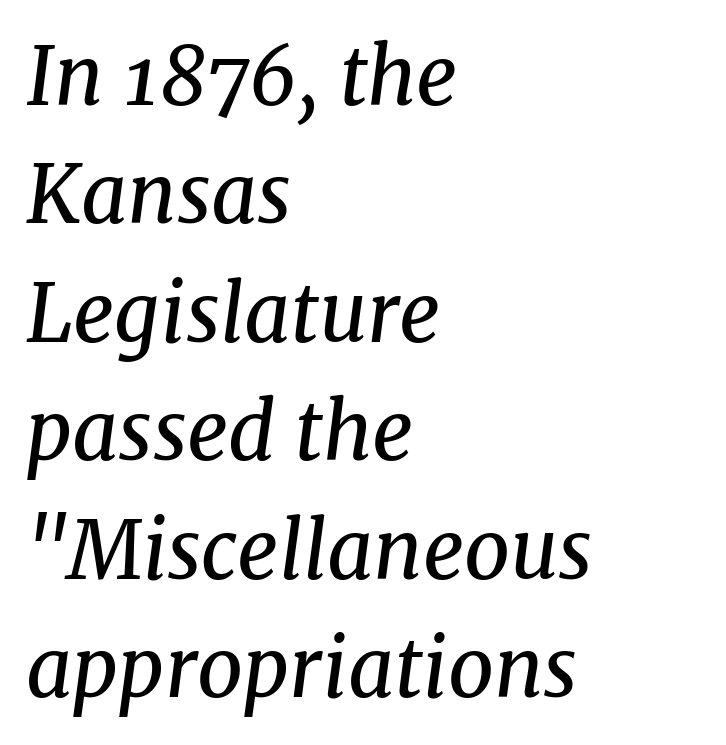
{"serif": "yes", "italic": "yes", "lean": "right", "slant_degrees": 8, "bold": "no", "weight": "regular", "width": "normal", "stroke_contrast": "medium", "x_height": "medium", "monospaced": "no", "underline": "no", "align": "left", "line_spacing": "normal", "line_spacing_ratio": 1.48, "letter_spacing": "normal", "letter_spacing_em": 0.0, "glyph_px": 80}
